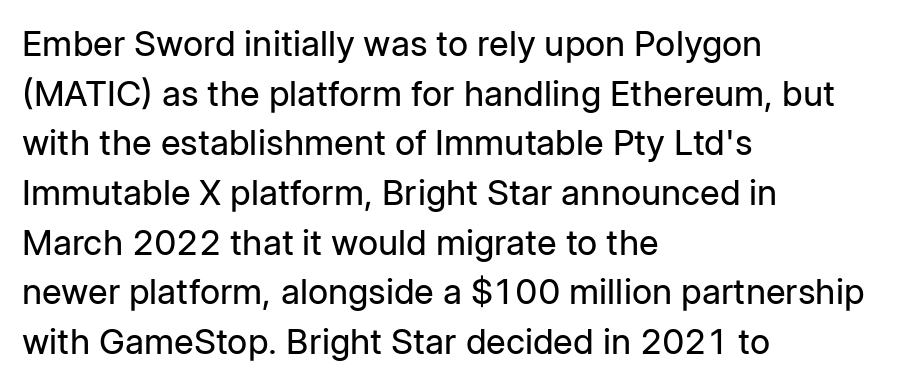
{"serif": "no", "italic": "no", "bold": "no", "weight": "regular", "width": "normal", "stroke_contrast": "low", "x_height": "medium", "monospaced": "no", "underline": "no", "align": "left", "line_spacing": "normal", "line_spacing_ratio": 1.42, "letter_spacing": "normal", "letter_spacing_em": 0.0, "glyph_px": 35}
